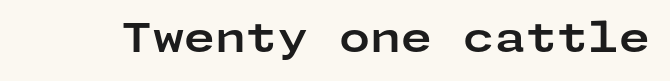
The image shows 40 px bold, wide sans-serif type, upright; set normal letter spacing, not underlined; low stroke contrast and a medium x-height.
